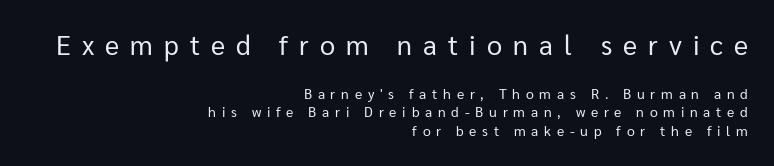
Q: Is the text bold? A: No.
Q: Is the text italic (slanted)? A: No, it is upright.
Q: Is the text underlined? A: No.
Q: How is the paragraph aligned? A: Right-aligned.
Q: Is the spacing between letters normal or unusually wide? A: Unusually wide.
Q: Is the spacing between lines tight, normal or loose? A: Normal.
Q: Which block of text is set in a larger size, the first (top) or the second (bottom)? A: The first (top) one.
